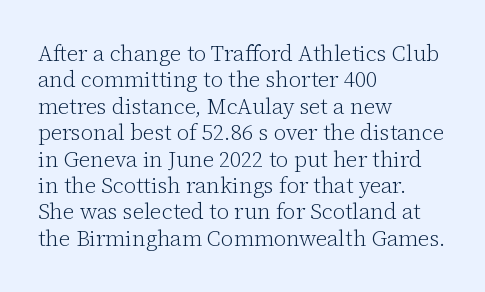
This sample uses an upright cut, with every glyph sitting square on the baseline. Underlining? Definitely not there. Heaviness? Minimal to ordinary, like unemphasized prose. Short note: letters normally spaced. Where is the straight margin? On the left.
